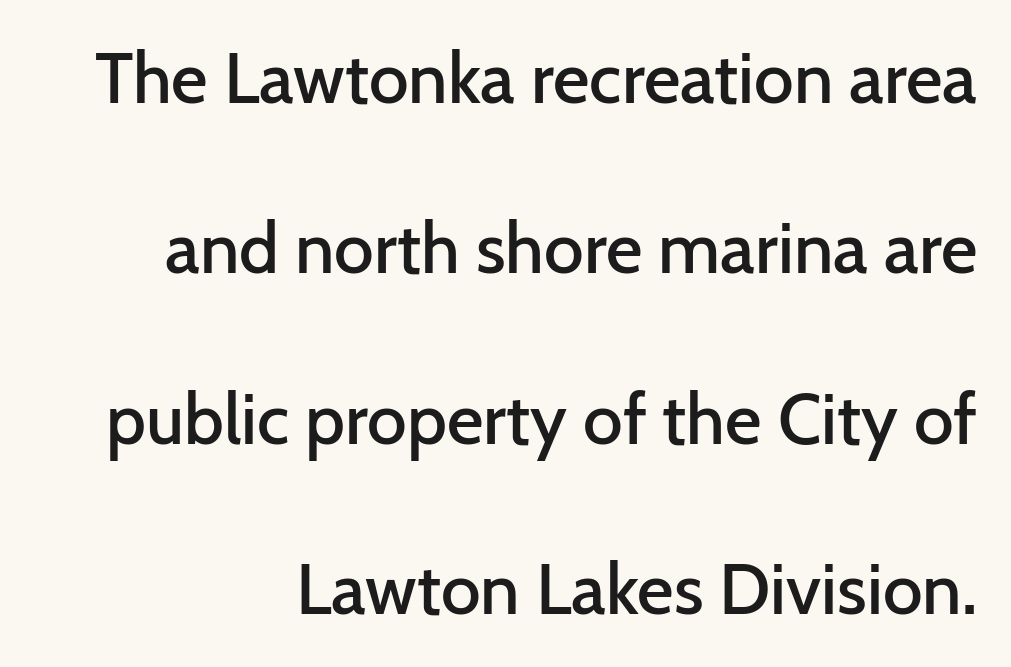
Q: Is the text bold? A: Semi-bold.
Q: Is the text italic (slanted)? A: No, it is upright.
Q: Is the typeface a serif or a sans-serif typeface? A: Sans-serif.
Q: Is the text underlined? A: No.
Q: How is the paragraph aligned? A: Right-aligned.
Q: Is the spacing between letters normal or unusually wide? A: Normal.
Q: Is the spacing between lines tight, normal or loose? A: Loose.
Q: Width (condensed, normal, or wide)? A: Normal.
Q: Stroke contrast? A: Low.
Q: x-height? A: Medium.
Q: Monospaced? A: No.
